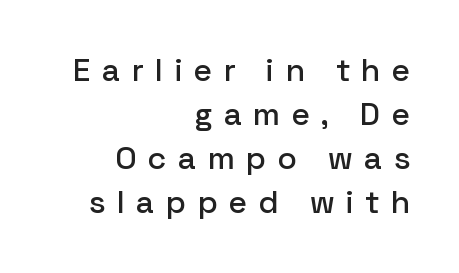
If you drew a line through each stem, it would be perfectly vertical. A typesetter would call this heavily tracked-out type. Line spacing here is normal. Note: no serifs on the glyphs.
